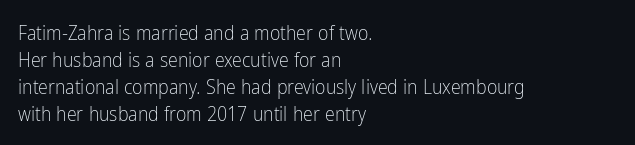
{"italic": "no", "bold": "no", "underline": "no", "align": "left", "line_spacing": "normal", "line_spacing_ratio": 1.35, "letter_spacing": "normal", "letter_spacing_em": 0.0, "glyph_px": 20}
